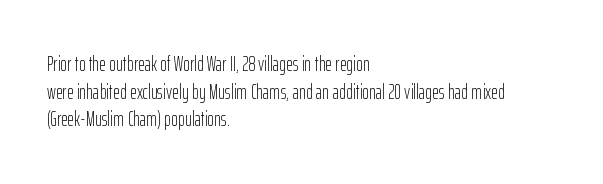
{"italic": "no", "bold": "no", "underline": "no", "align": "left", "line_spacing": "normal", "line_spacing_ratio": 1.31, "letter_spacing": "normal", "letter_spacing_em": 0.0, "glyph_px": 21}
